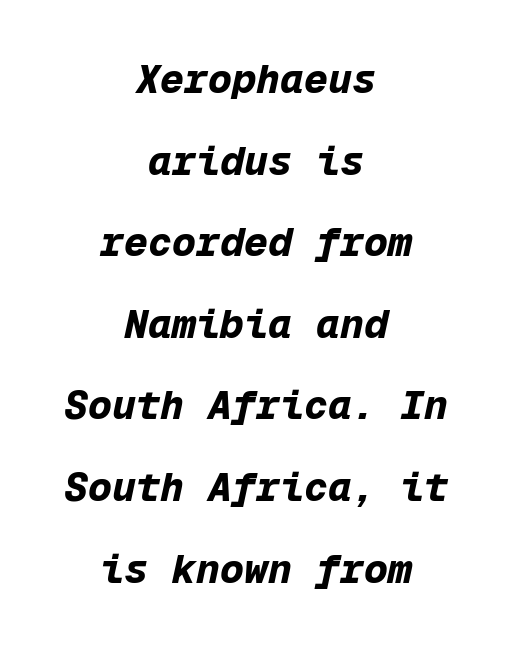
Nobody touched the tracking dial on this one. The face used here has a pronounced slope to its letters. The lines are spread far apart with generous leading. One-word summary of the alignment: center. Descender tails drop into unmarked territory. Notice how thick the strokes are: this is what a full bold looks like.
